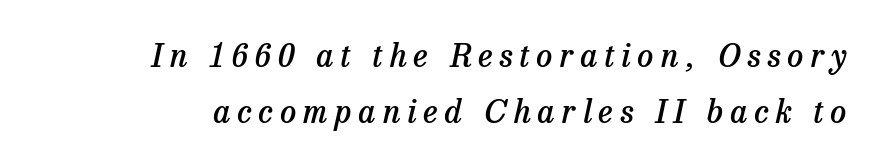
The rendering applies a slant to the glyphs. Is this a fixed-width face? No — the glyphs have proportional, varying widths. Each row of text sits above clean, open space. This rendering uses right alignment, leaving the left contour irregular. Look at the bottom of the vertical strokes: they flare into serifs here.
